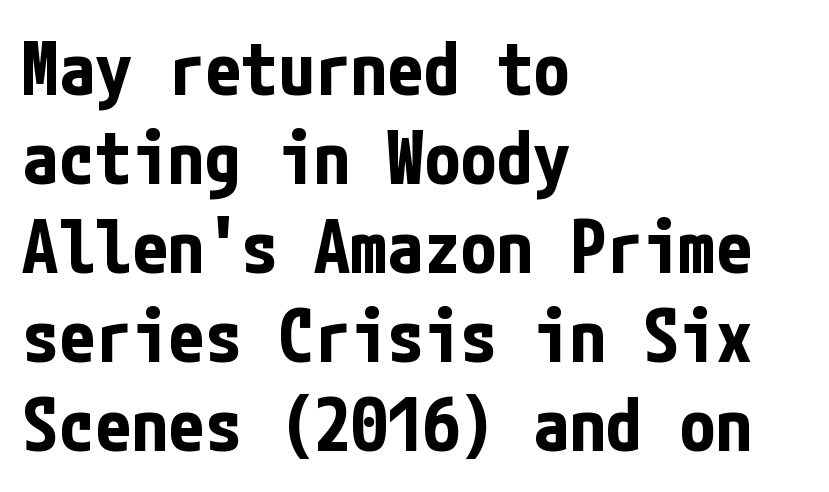
The image shows 73 px bold, condensed sans-serif type, upright; set left-aligned, line spacing 1.22x, normal letter spacing, not underlined; low stroke contrast and a medium x-height.
